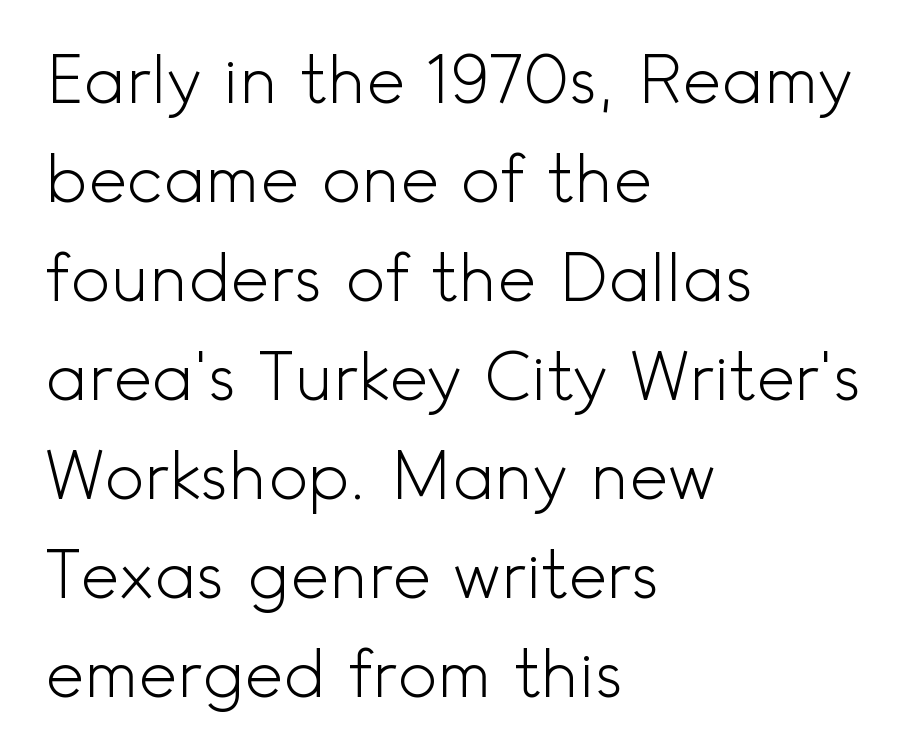
The passage shown is typeset with a sans-serif family. Alignment: flush left. The passage shown is typed in a proportional face where columns would drift. You could call the tracking neutral — neither tight nor loose. Summary of weight: not heavy and not bold. The space directly below the letters is spotless.
